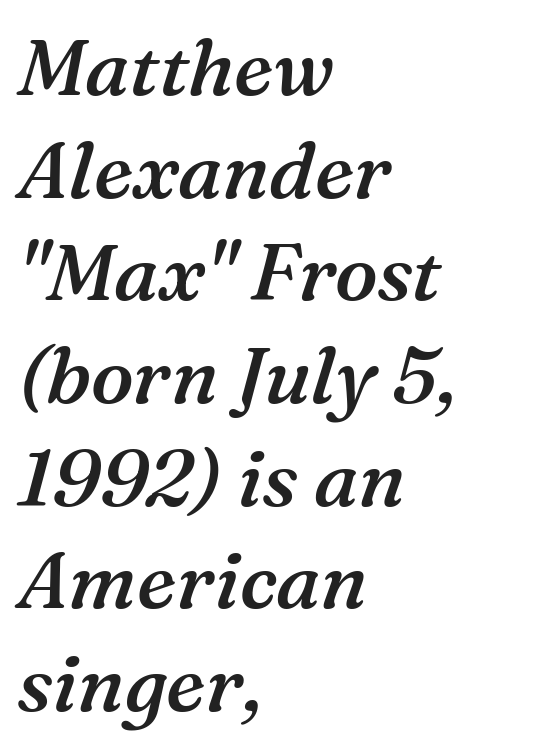
Q: Is the text bold? A: Semi-bold.
Q: Is the text italic (slanted)? A: Yes, it leans right by about 16 degrees.
Q: Is the typeface a serif or a sans-serif typeface? A: Serif.
Q: Is the text underlined? A: No.
Q: How is the paragraph aligned? A: Left-aligned.
Q: Is the spacing between letters normal or unusually wide? A: Normal.
Q: Is the spacing between lines tight, normal or loose? A: Normal.
Q: Width (condensed, normal, or wide)? A: Normal.
Q: Stroke contrast? A: Medium.
Q: x-height? A: Medium.
Q: Monospaced? A: No.
